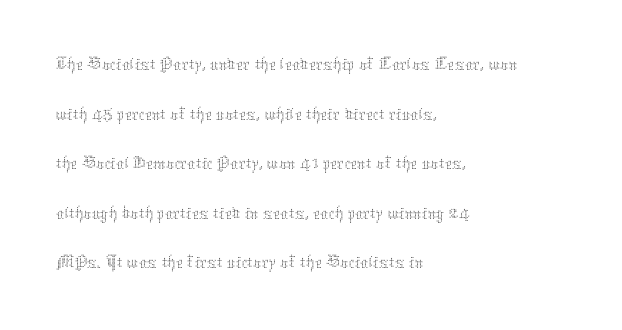
{"italic": "no", "bold": "no", "weight": "thin", "width": "normal", "stroke_contrast": "medium", "x_height": "medium", "monospaced": "no", "underline": "no", "align": "left", "line_spacing_ratio": 1.24, "letter_spacing": "normal", "letter_spacing_em": 0.0, "glyph_px": 40}
